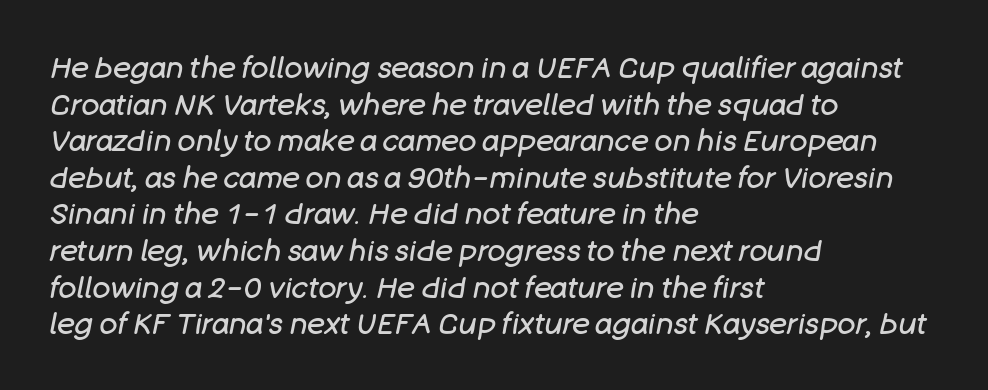
The image shows 30 px regular-weight type, italic (leaning right); set left-aligned, line spacing 1.22x, normal letter spacing, not underlined; low stroke contrast and a large x-height.
